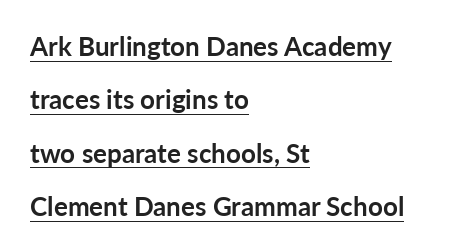
Q: Is the text bold? A: Yes.
Q: Is the text italic (slanted)? A: No, it is upright.
Q: Is the text underlined? A: Yes.
Q: How is the paragraph aligned? A: Left-aligned.
Q: Is the spacing between letters normal or unusually wide? A: Normal.
Q: Is the spacing between lines tight, normal or loose? A: Loose.
